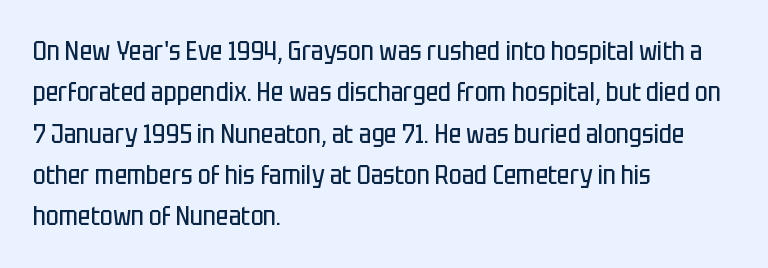
The image shows 27 px text type, upright; set left-aligned, normal line spacing (1.53x), normal letter spacing, not underlined.
